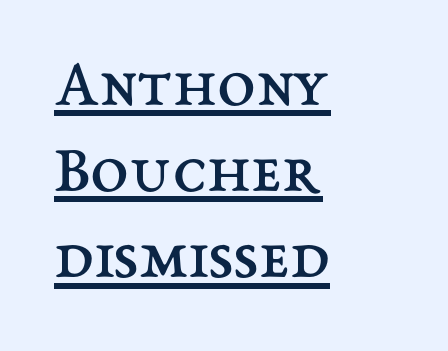
The image shows 69 px regular-weight type, upright; set left-aligned, normal line spacing (1.25x), normal letter spacing, underlined; medium stroke contrast and a medium x-height.
